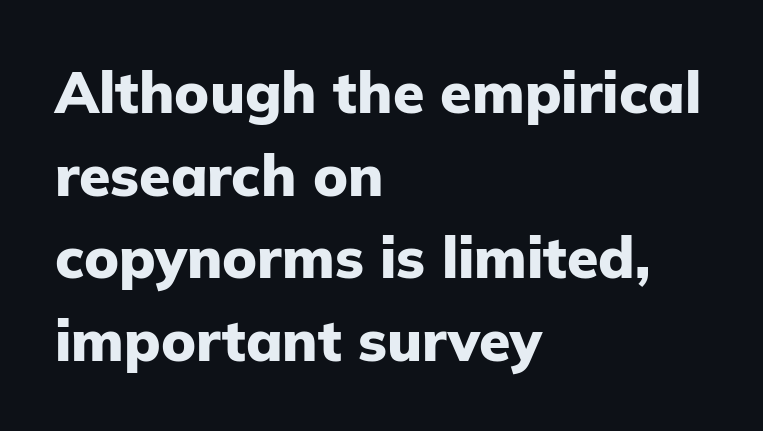
{"serif": "no", "italic": "no", "bold": "yes", "weight": "heavy", "width": "normal", "stroke_contrast": "low", "x_height": "medium", "monospaced": "no", "underline": "no", "align": "left", "line_spacing": "normal", "line_spacing_ratio": 1.45, "letter_spacing": "normal", "letter_spacing_em": 0.0, "glyph_px": 57}
